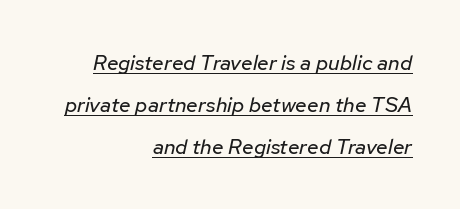
Q: Is the text bold? A: No.
Q: Is the text italic (slanted)? A: Yes, it leans right by about 12 degrees.
Q: Is the text underlined? A: Yes.
Q: How is the paragraph aligned? A: Right-aligned.
Q: Is the spacing between letters normal or unusually wide? A: Normal.
Q: Is the spacing between lines tight, normal or loose? A: Loose.
